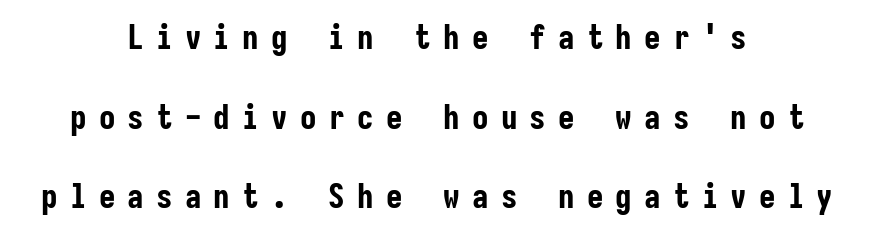
Words appear elongated and porous because spacing is wide. Do the characters align in a grid? Yes, the font is monospaced. Stroke thickness is high; the sample reads as a true bold. Widely set lines give the paragraph a tall, airy silhouette. Vertical strokes here are truly vertical.
